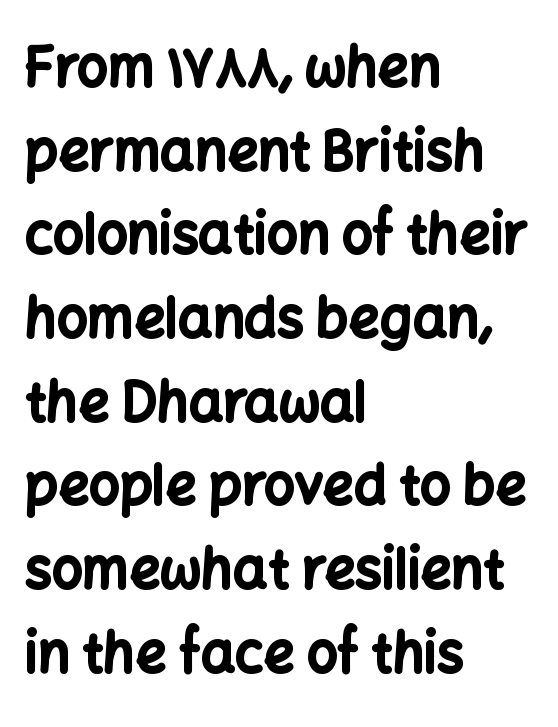
Q: Is the text bold? A: Yes.
Q: Is the text italic (slanted)? A: No, it is upright.
Q: Is the typeface a serif or a sans-serif typeface? A: Sans-serif.
Q: Is the text underlined? A: No.
Q: How is the paragraph aligned? A: Left-aligned.
Q: Is the spacing between letters normal or unusually wide? A: Normal.
Q: Is the spacing between lines tight, normal or loose? A: Normal.
Q: Width (condensed, normal, or wide)? A: Normal.
Q: Stroke contrast? A: Low.
Q: x-height? A: Medium.
Q: Monospaced? A: No.
